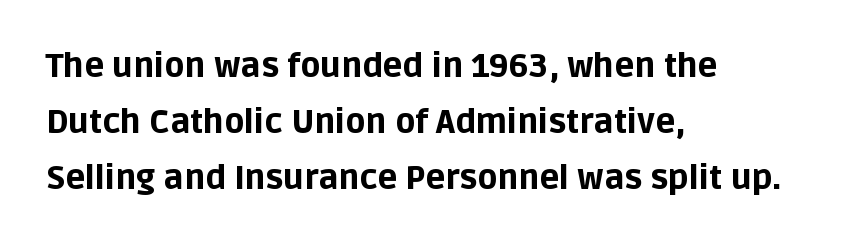
These lines were composed using upright roman letters. The typesetter chose a ragged-right arrangement here. Summary of vertical rhythm: regular, with standard interline spacing. This sample has the flowing, uneven cadence of proportional lettering. This sample uses plain, unmodified letter spacing. Glance below the letters and you will spot only blank space.
